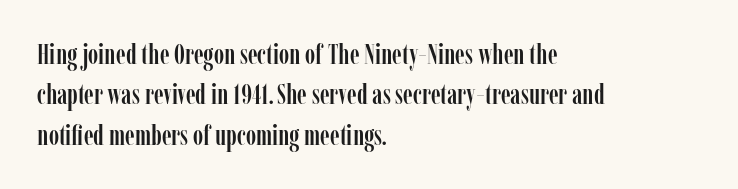
The image shows 28 px condensed serif type, upright; set left-aligned, normal line spacing (1.44x), normal letter spacing, not underlined; low stroke contrast and a medium x-height.
